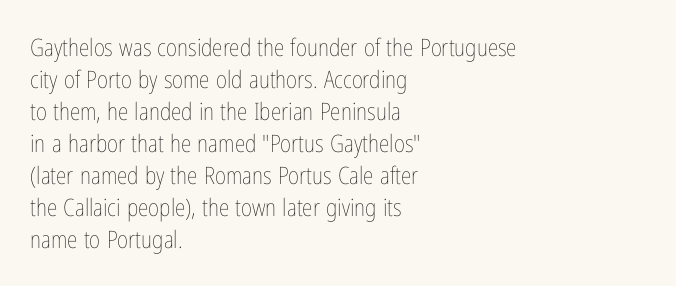
A bare baseline throughout the passage. Does the lettering tilt? It doesn't — this is upright. Leftover space on each line is placed entirely after the last word. Regarding leading, the lines here are spaced in the standard way. Inter-character spacing is left at the font's built-in metrics. Compared with a typical body face, this is equally light or lighter still.
